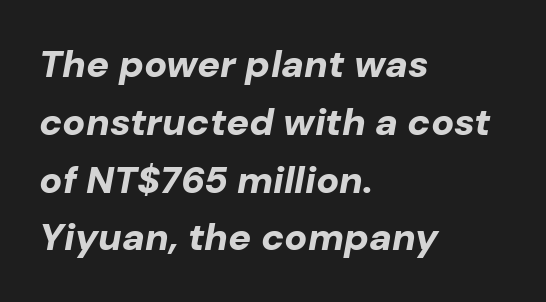
The image shows 38 px bold type, italic (leaning right); set left-aligned, normal line spacing (1.52x), normal letter spacing, not underlined; low stroke contrast and a medium x-height.
